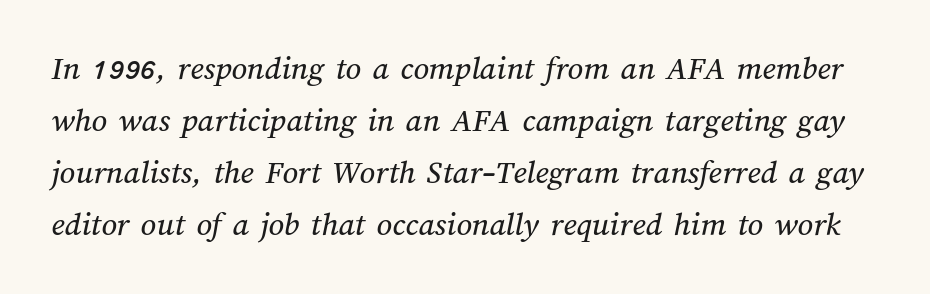
Each letter keeps its own natural width here, so spacing adapts to shape. The passage shown is not underscored anywhere. There is no visible air inserted between adjacent glyphs. The vertical gap from one line to the next is medium.
